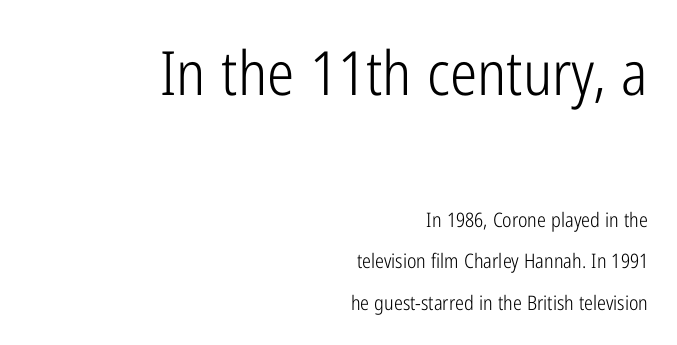
The image shows 61 px light, condensed sans-serif type, upright; set right-aligned, loose line spacing (2.08x), normal letter spacing, not underlined; the first (top) block is 3.05x larger; low stroke contrast and a medium x-height.
